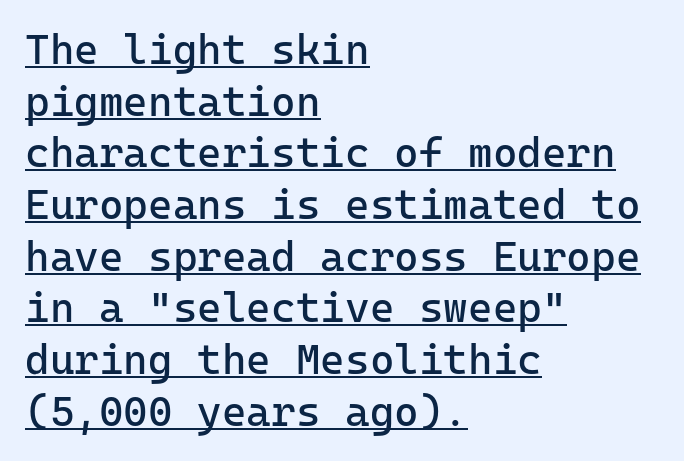
The image shows 42 px regular-weight sans-serif type, upright; set left-aligned, line spacing 1.23x, normal letter spacing, underlined; low stroke contrast and a medium x-height.
